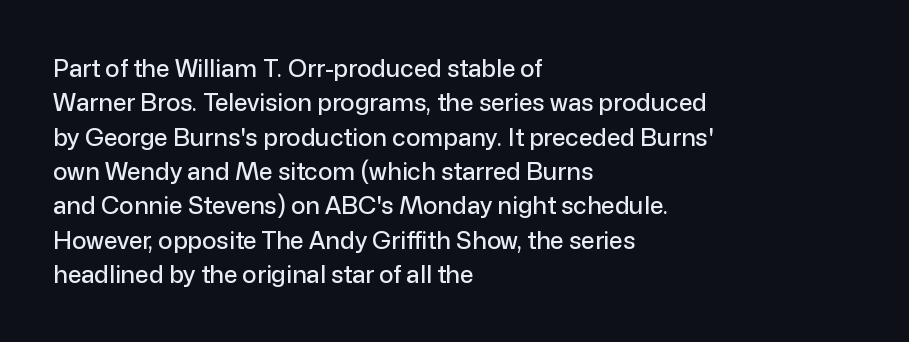
Q: Is the text italic (slanted)? A: No, it is upright.
Q: Is the text underlined? A: No.
Q: How is the paragraph aligned? A: Left-aligned.
Q: Is the spacing between letters normal or unusually wide? A: Normal.
Q: Is the spacing between lines tight, normal or loose? A: Normal.
